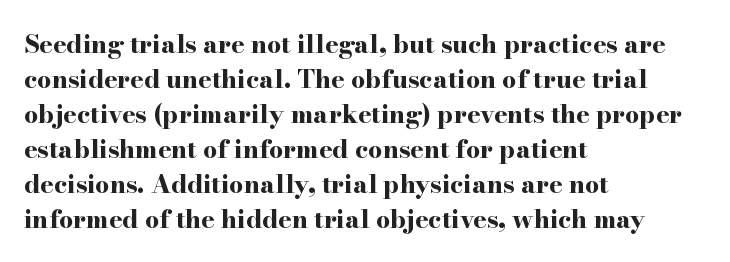
{"italic": "no", "bold": "yes", "underline": "no", "align": "left", "line_spacing": "normal", "line_spacing_ratio": 1.4, "letter_spacing": "normal", "letter_spacing_em": 0.0, "glyph_px": 25}
